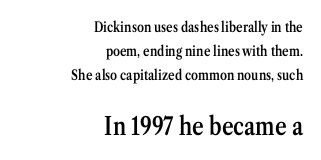
The image shows 25 px text type, upright; set right-aligned, line spacing 1.71x, normal letter spacing, not underlined; the second (bottom) block is 1.79x larger.
